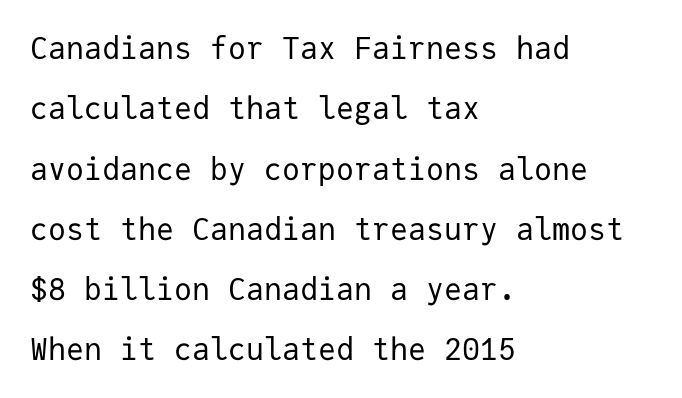
Interline gaps are noticeably wide in this sample. No letter is thick-stroked: the sample isn't bold. The ragged edge is on the right, which tells us the setting is flush left. The space beneath each line is pristine and unruled. The face used here is rendered with its standard letterfit.
